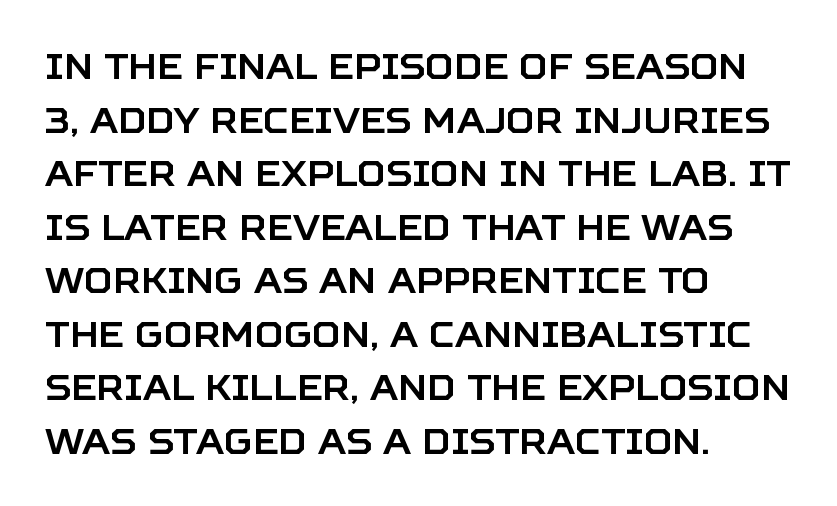
{"serif": "no", "italic": "no", "width": "normal", "stroke_contrast": "low", "x_height": "large", "monospaced": "no", "underline": "no", "align": "left", "line_spacing": "normal", "line_spacing_ratio": 1.53, "letter_spacing": "normal", "letter_spacing_em": 0.0, "glyph_px": 35}
